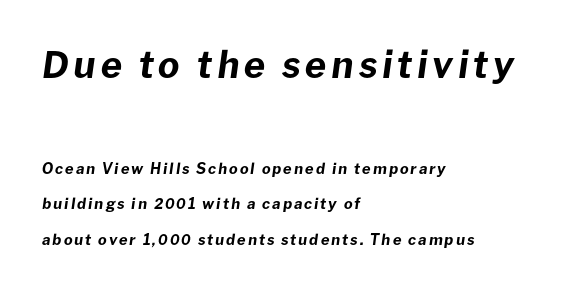
Q: Is the text bold? A: Yes.
Q: Is the text italic (slanted)? A: Yes, it leans right by about 8 degrees.
Q: Is the text underlined? A: No.
Q: How is the paragraph aligned? A: Left-aligned.
Q: Is the spacing between lines tight, normal or loose? A: Loose.
Q: Which block of text is set in a larger size, the first (top) or the second (bottom)? A: The first (top) one.
Q: Width (condensed, normal, or wide)? A: Normal.
Q: Stroke contrast? A: Low.
Q: x-height? A: Medium.
Q: Monospaced? A: No.
